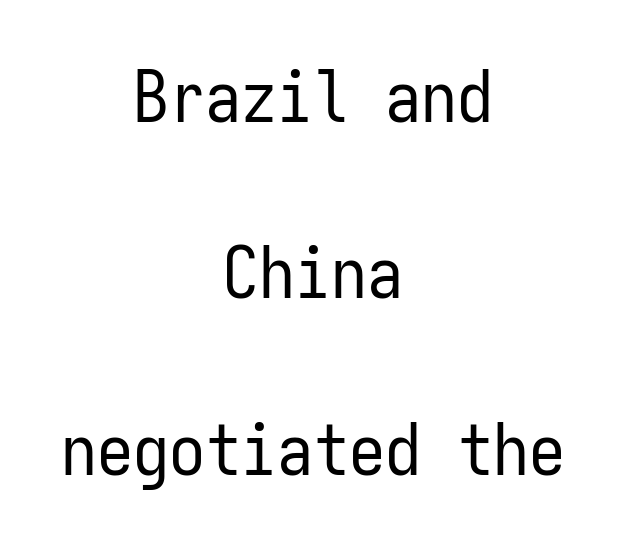
The image shows 72 px regular-weight, condensed sans-serif type, upright, monospaced; set centered, loose line spacing (2.45x), normal letter spacing, not underlined; low stroke contrast and a medium x-height.
